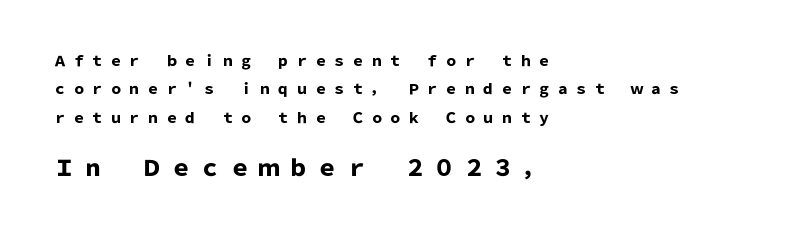
Visually the block forms a straight wall on the left and a jagged coastline on the right. Display-style spreading of the glyphs; the letterfit is very open. Type size steps up from the first block to the second. Plenty of ink on the page — the face is bold.
